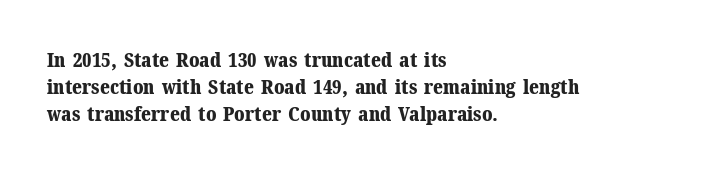
The image shows 20 px bold type, upright; set left-aligned, normal line spacing (1.34x), normal letter spacing, not underlined.
